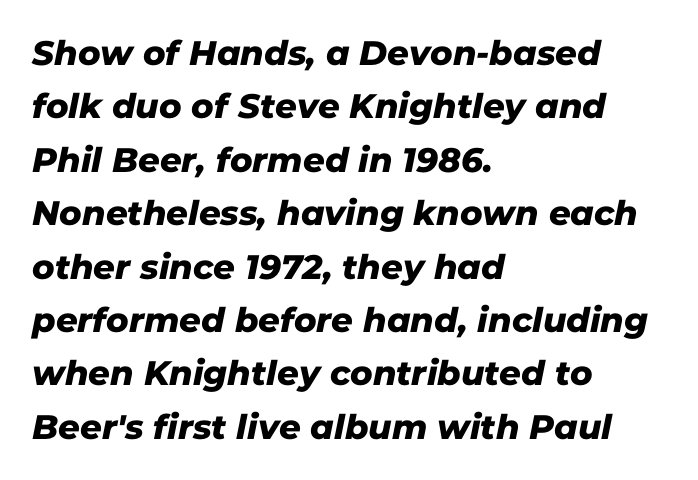
{"serif": "no", "width": "normal", "stroke_contrast": "low", "x_height": "medium", "monospaced": "no", "underline": "no", "align": "left", "line_spacing": "normal", "line_spacing_ratio": 1.57, "letter_spacing": "normal", "letter_spacing_em": 0.0, "glyph_px": 34}
